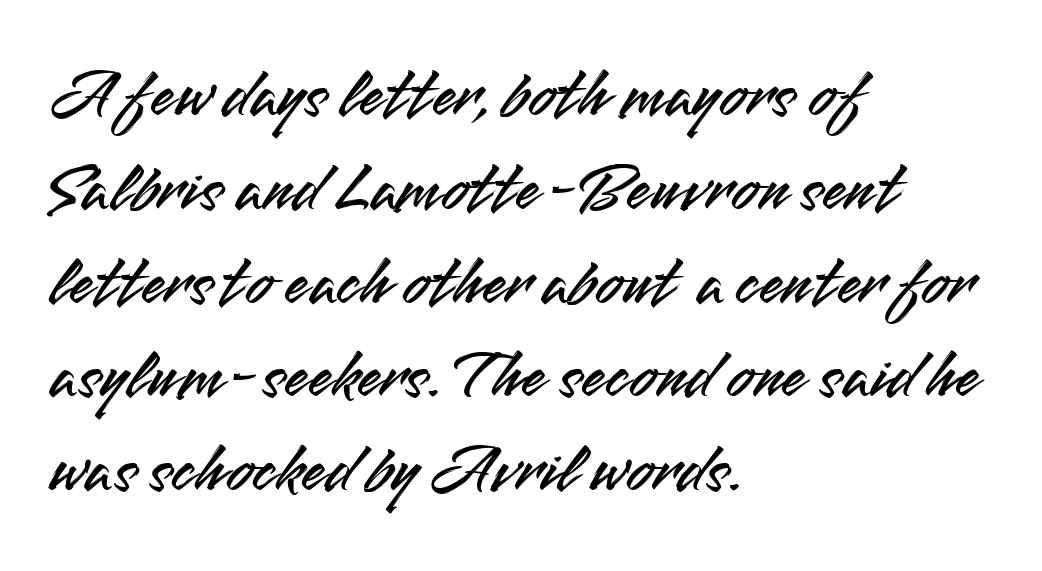
{"serif": "no", "width": "normal", "stroke_contrast": "medium", "x_height": "small", "monospaced": "no", "underline": "no", "align": "left", "line_spacing": "normal", "line_spacing_ratio": 1.34, "letter_spacing": "normal", "letter_spacing_em": 0.0, "glyph_px": 70}
